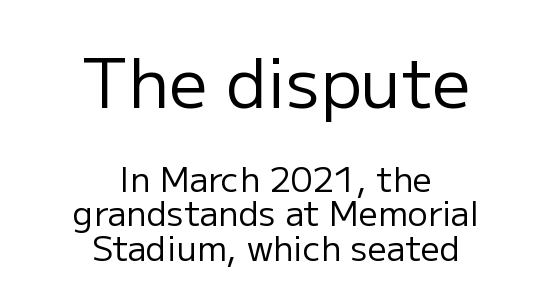
{"serif": "no", "italic": "no", "bold": "no", "weight": "regular", "width": "normal", "stroke_contrast": "low", "x_height": "medium", "monospaced": "no", "underline": "no", "align": "center", "line_spacing": "tight", "line_spacing_ratio": 1.01, "letter_spacing": "normal", "letter_spacing_em": 0.0, "larger_block": "first", "size_ratio": 2.0, "glyph_px": 68}
